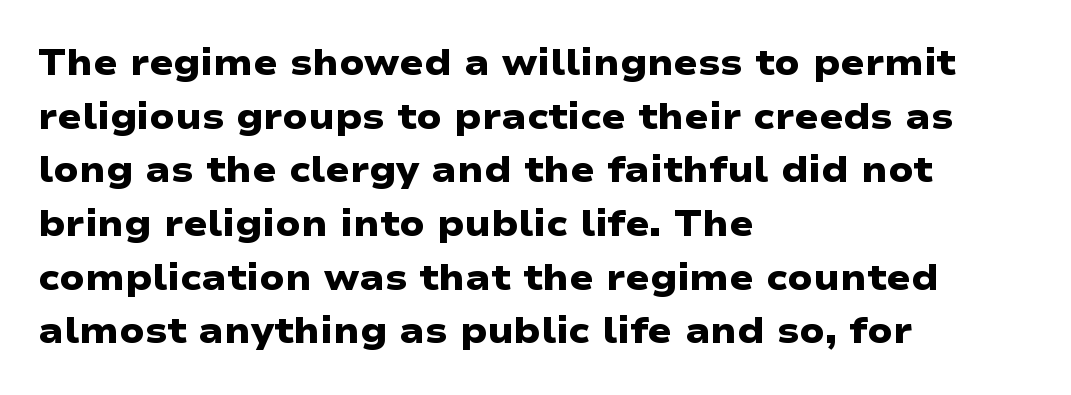
Q: Is the text bold? A: Yes.
Q: Is the typeface a serif or a sans-serif typeface? A: Sans-serif.
Q: Is the text underlined? A: No.
Q: How is the paragraph aligned? A: Left-aligned.
Q: Is the spacing between letters normal or unusually wide? A: Normal.
Q: Is the spacing between lines tight, normal or loose? A: Normal.
Q: Width (condensed, normal, or wide)? A: Wide.
Q: Stroke contrast? A: Low.
Q: x-height? A: Medium.
Q: Monospaced? A: No.
